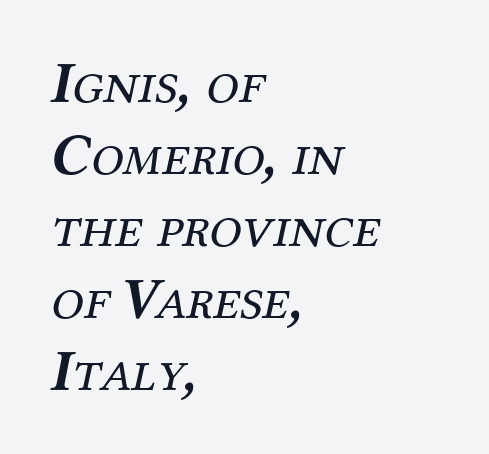
The image shows 59 px regular-weight serif type, italic (leaning right); set left-aligned, line spacing 1.22x, normal letter spacing, not underlined; medium stroke contrast and a medium x-height.
